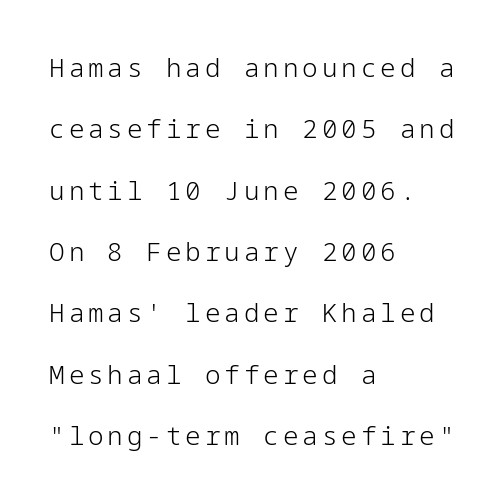
Only glyphs here, with clear space below each row. A typesetter would mark this as roman, not italic. Stems and bowls with no extra thickness — not bold. The lines are quadded left.
